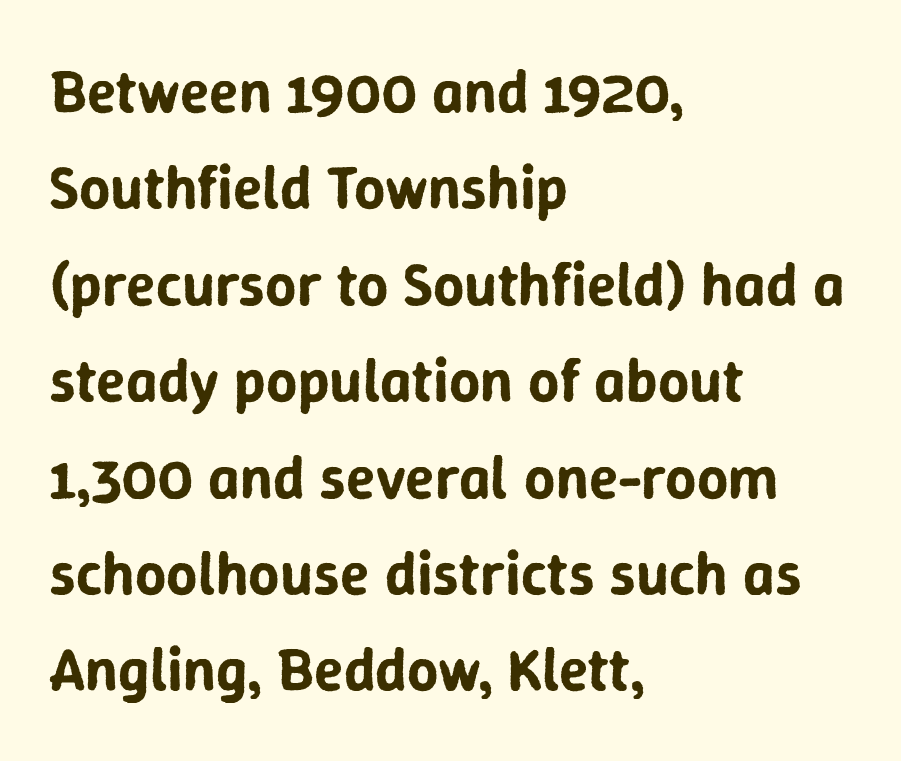
If you drew a line through each stem, it would be perfectly vertical. Line spacing here is normal. Default kerning and tracking; the words read as compact shapes. The face used here is proportionally spaced, like ordinary book or web type. You can tell from the bare stems that sans-serif type was used.
